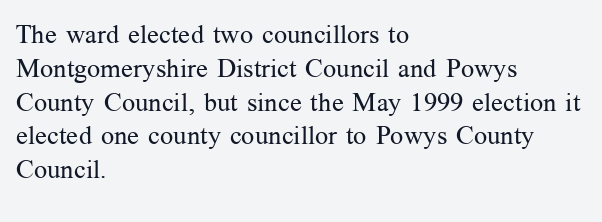
Descenders are the only things crossing below the line. Vertical strokes here are truly vertical. Compared with typical paragraphs, the rows here are spaced about the same. The setting favours the left margin, as ordinary paragraphs usually do.
